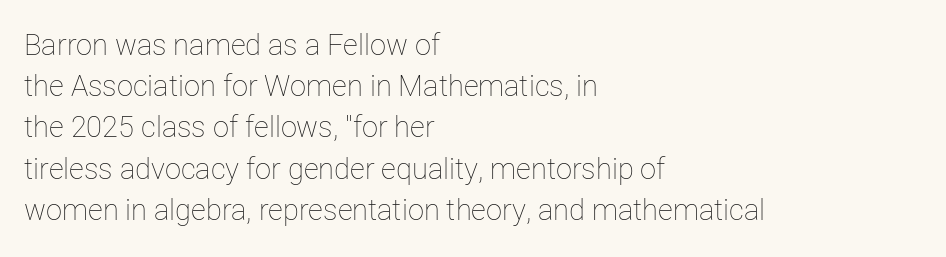
Ascenders rise straight up at ninety degrees. Teacher's note: observe the even left margin — that is flush-left alignment. Nothing heavy about these letters — not bold at all. Note the varied advance widths — an 'i' is clearly narrower than an 'm'. The space beneath each line is pristine and unruled. Nothing unusual about the tracking: characters are spaced as the font intends.
